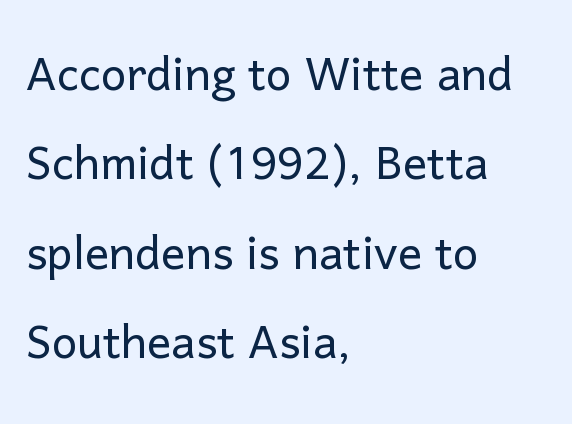
{"serif": "no", "italic": "no", "bold": "no", "weight": "light", "width": "normal", "stroke_contrast": "low", "x_height": "medium", "monospaced": "no", "underline": "no", "align": "left", "line_spacing": "normal", "line_spacing_ratio": 1.49, "letter_spacing": "normal", "letter_spacing_em": 0.0, "glyph_px": 60}
